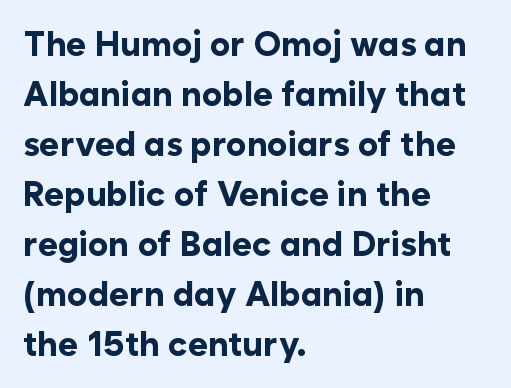
Looks like regular typesetting: each glyph gets only the width it needs. These lines are set flush left with a ragged right edge. The face used here is a sans, in the tradition of grotesques and geometrics. The rendering keeps characters at their native spacing. Characters remain perfectly vertical along every line. The lines sit at an ordinary, default distance from one another.
